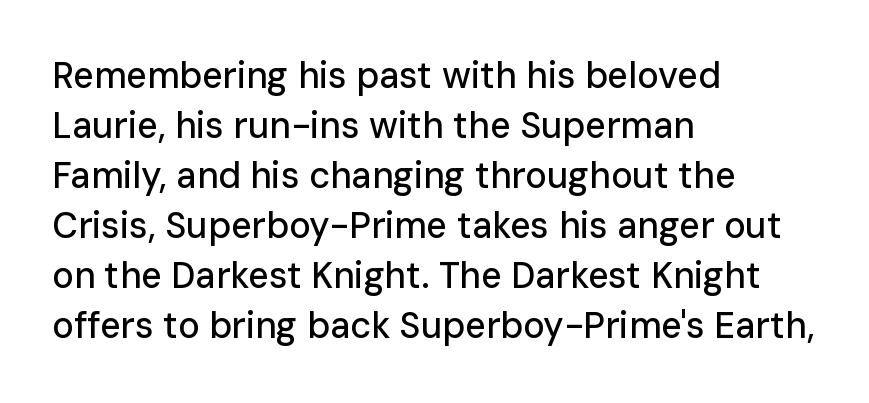
{"serif": "no", "italic": "no", "width": "normal", "stroke_contrast": "low", "x_height": "medium", "monospaced": "no", "underline": "no", "align": "left", "line_spacing": "normal", "line_spacing_ratio": 1.39, "letter_spacing": "normal", "letter_spacing_em": 0.0, "glyph_px": 36}
